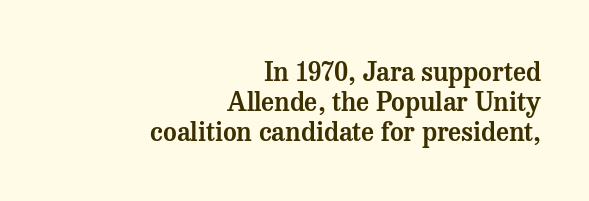
The image shows 26 px text type, upright; set right-aligned, tight line spacing (1.15x), normal letter spacing, not underlined.
